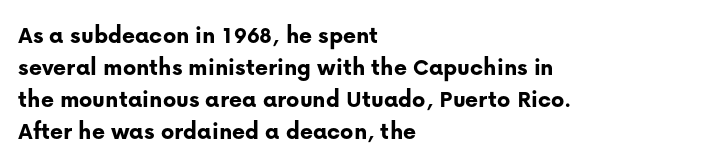
{"italic": "no", "bold": "yes", "underline": "no", "align": "left", "line_spacing": "normal", "line_spacing_ratio": 1.28, "letter_spacing": "normal", "letter_spacing_em": 0.0, "glyph_px": 25}
